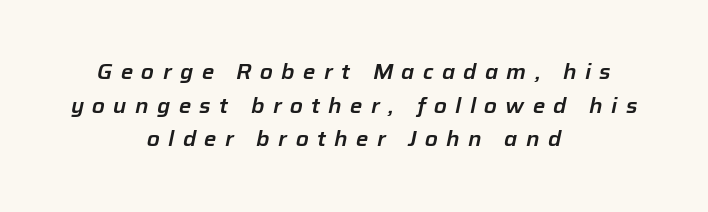
The image shows 21 px text type, italic (leaning right); set centered, normal line spacing (1.6x), unusually wide letter spacing (+0.4 em), not underlined.
